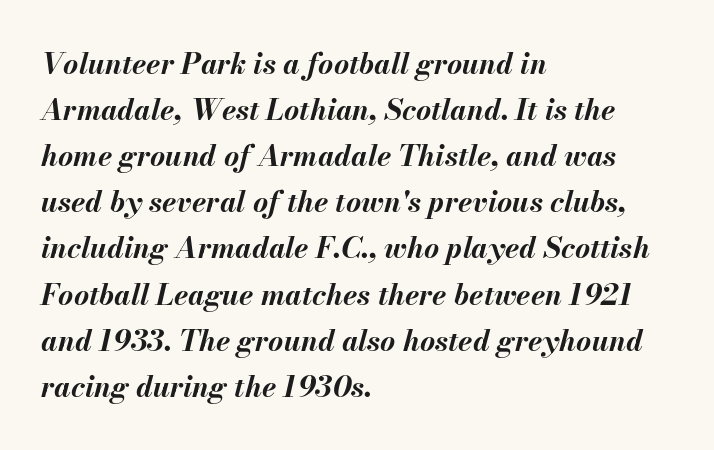
Q: Is the text bold? A: Yes.
Q: Is the text italic (slanted)? A: Yes, it leans right by about 13 degrees.
Q: Is the text underlined? A: No.
Q: How is the paragraph aligned? A: Left-aligned.
Q: Is the spacing between letters normal or unusually wide? A: Normal.
Q: Is the spacing between lines tight, normal or loose? A: Normal.
Q: Width (condensed, normal, or wide)? A: Normal.
Q: Stroke contrast? A: Medium.
Q: x-height? A: Small.
Q: Monospaced? A: No.
